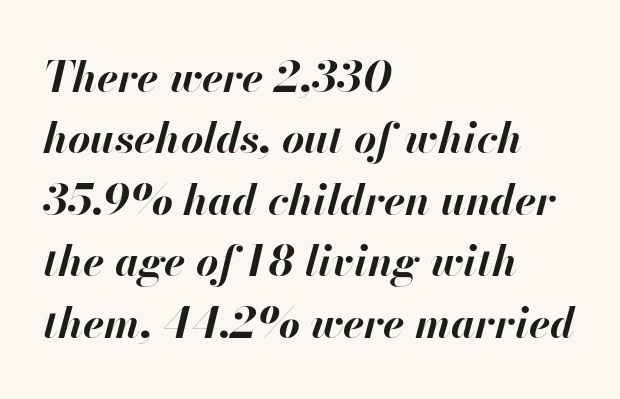
{"italic": "yes", "lean": "right", "slant_degrees": 13, "bold": "yes", "weight": "bold", "width": "normal", "stroke_contrast": "high", "x_height": "small", "monospaced": "no", "underline": "no", "align": "left", "line_spacing": "normal", "line_spacing_ratio": 1.43, "letter_spacing": "normal", "letter_spacing_em": 0.0, "glyph_px": 43}
